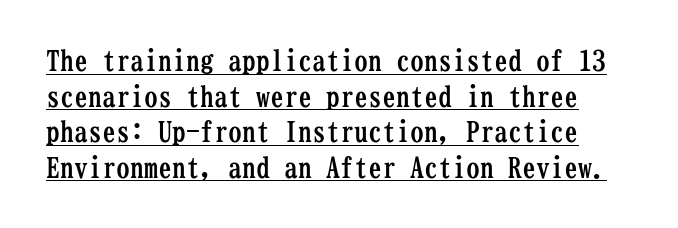
Q: Is the text bold? A: Yes.
Q: Is the text italic (slanted)? A: No, it is upright.
Q: Is the typeface a serif or a sans-serif typeface? A: Serif.
Q: Is the text underlined? A: Yes.
Q: Is the spacing between letters normal or unusually wide? A: Normal.
Q: Is the spacing between lines tight, normal or loose? A: Normal.
Q: Width (condensed, normal, or wide)? A: Condensed.
Q: Stroke contrast? A: Low.
Q: x-height? A: Medium.
Q: Monospaced? A: Yes.
